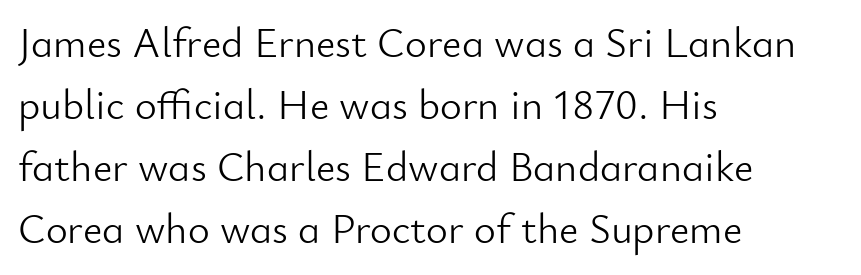
Q: Is the text bold? A: No.
Q: Is the text italic (slanted)? A: No, it is upright.
Q: Is the typeface a serif or a sans-serif typeface? A: Sans-serif.
Q: Is the text underlined? A: No.
Q: How is the paragraph aligned? A: Left-aligned.
Q: Is the spacing between letters normal or unusually wide? A: Normal.
Q: Is the spacing between lines tight, normal or loose? A: Normal.
Q: Width (condensed, normal, or wide)? A: Normal.
Q: Stroke contrast? A: Low.
Q: x-height? A: Small.
Q: Monospaced? A: No.
